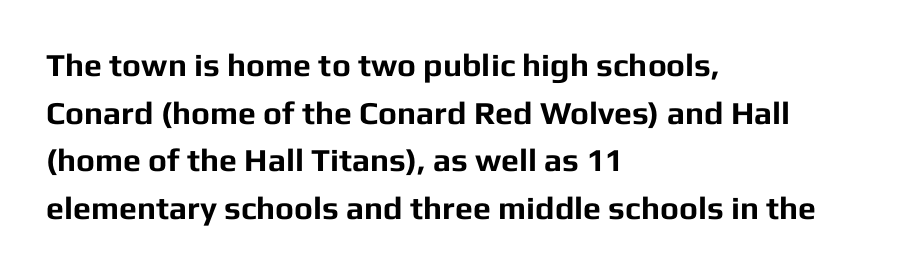
Q: Is the text bold? A: Yes.
Q: Is the text italic (slanted)? A: No, it is upright.
Q: Is the typeface a serif or a sans-serif typeface? A: Sans-serif.
Q: Is the text underlined? A: No.
Q: How is the paragraph aligned? A: Left-aligned.
Q: Is the spacing between letters normal or unusually wide? A: Normal.
Q: Is the spacing between lines tight, normal or loose? A: Normal.
Q: Width (condensed, normal, or wide)? A: Normal.
Q: Stroke contrast? A: Low.
Q: x-height? A: Medium.
Q: Monospaced? A: No.
